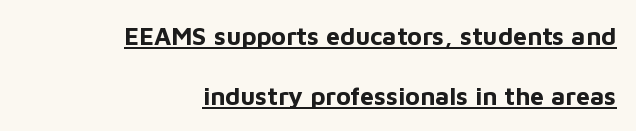
The type sits square on the baseline with zero lean. Leftover space on each line is placed entirely before the opening word. Loosely led — the rows are spread out. Quick note: underline on. Is the type bold? Yes — the strokes are clearly thick and heavy. Standard letterfit; no display-style spreading of the glyphs.
